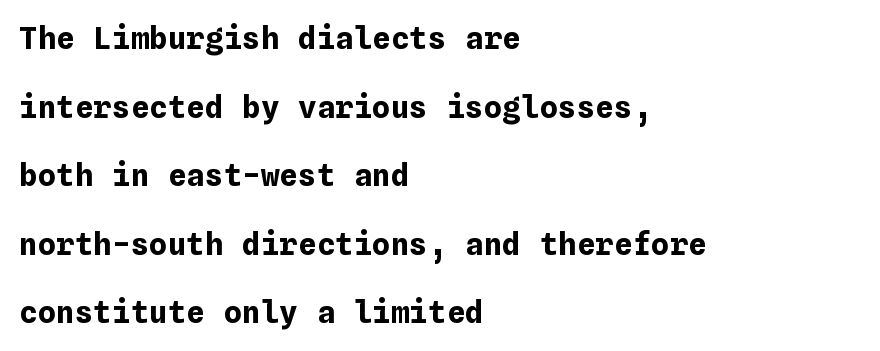
Q: Is the text bold? A: Yes.
Q: Is the text italic (slanted)? A: No, it is upright.
Q: Is the text underlined? A: No.
Q: How is the paragraph aligned? A: Left-aligned.
Q: Is the spacing between letters normal or unusually wide? A: Normal.
Q: Is the spacing between lines tight, normal or loose? A: Loose.
Q: Width (condensed, normal, or wide)? A: Normal.
Q: Stroke contrast? A: Low.
Q: x-height? A: Medium.
